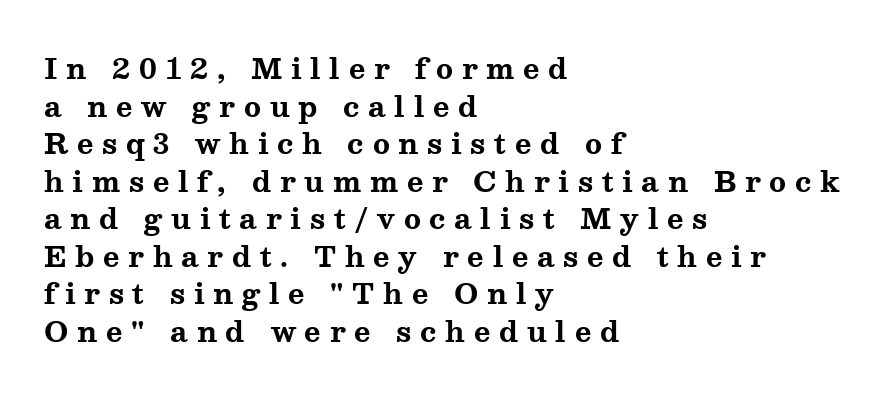
The image shows 28 px bold, wide serif type, upright; set left-aligned, normal line spacing (1.34x), unusually wide letter spacing (+0.31 em), not underlined; medium stroke contrast and a medium x-height.
